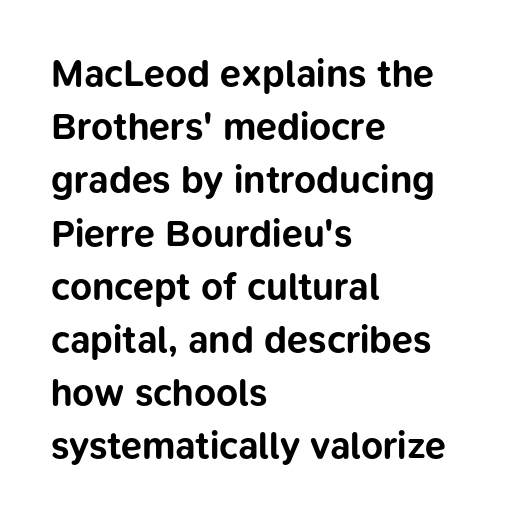
Q: Is the text bold? A: Yes.
Q: Is the text italic (slanted)? A: No, it is upright.
Q: Is the typeface a serif or a sans-serif typeface? A: Sans-serif.
Q: Is the text underlined? A: No.
Q: How is the paragraph aligned? A: Left-aligned.
Q: Is the spacing between letters normal or unusually wide? A: Normal.
Q: Is the spacing between lines tight, normal or loose? A: Normal.
Q: Width (condensed, normal, or wide)? A: Normal.
Q: Stroke contrast? A: Low.
Q: x-height? A: Medium.
Q: Monospaced? A: No.
